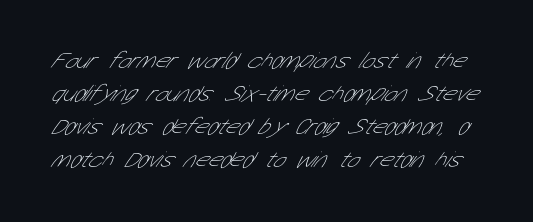
Bold? No — there's no thickening of the strokes. If you measured baseline to baseline, you'd find a middling distance. Quick note: underline off. Each word holds together tightly as a unit, with standard inter-letter gaps.
